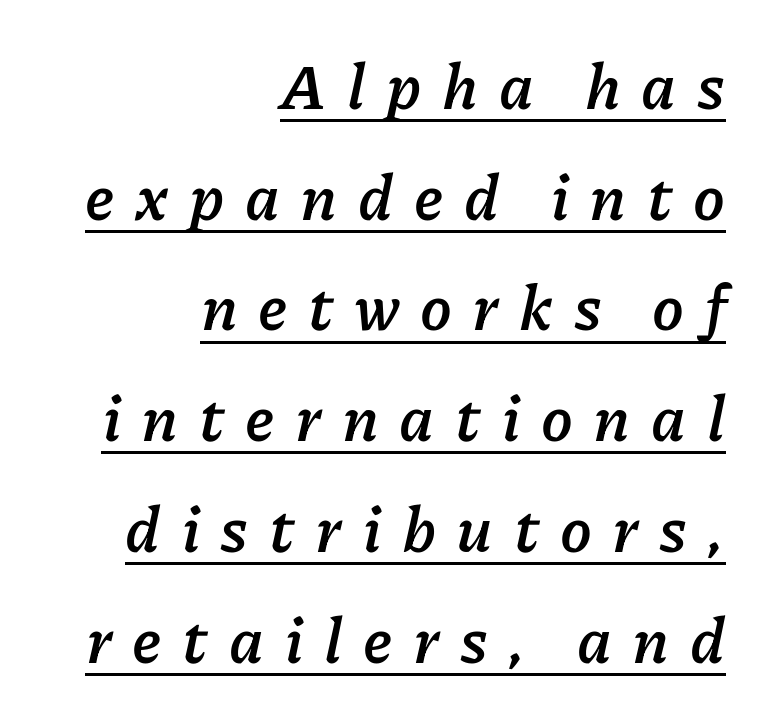
In designer terms, the underline attribute is active on this setting. Words appear elongated and porous because spacing is wide. A typesetter would call this proportional, since set widths differ per character. Typeset ragged left — the right edge is the straight one.
